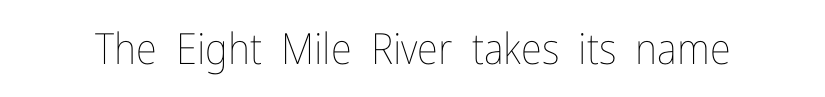
Nobody touched the tracking dial on this one. Lines of text with bare space underneath. Spacing verdict: proportional, widths tailored to each character. Notice how the stems are strictly vertical — no italics here. Is the stroke heavy? The answer is a plain regular-or-lighter.
